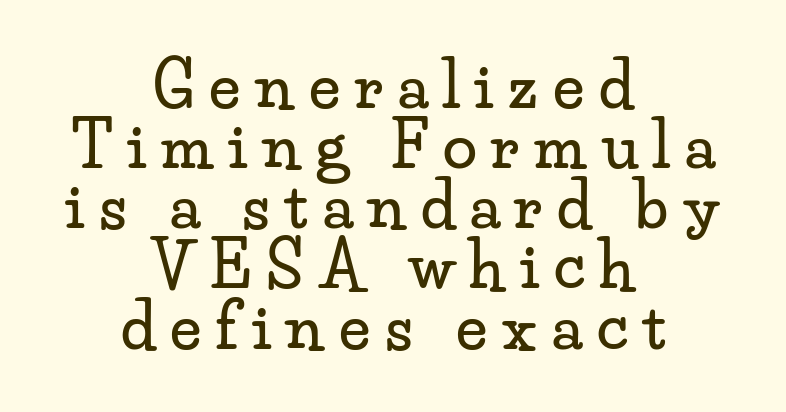
The image shows 62 px wide serif type, upright; set centered, tight line spacing (0.97x), unusually wide letter spacing (+0.24 em), not underlined; low stroke contrast and a small x-height.
